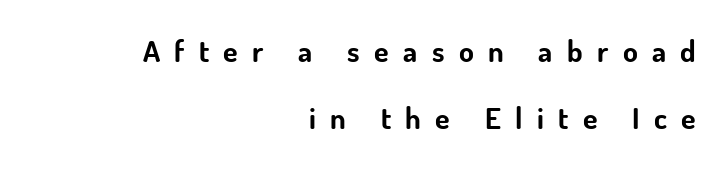
{"serif": "no", "italic": "no", "bold": "yes", "weight": "bold", "width": "normal", "stroke_contrast": "low", "x_height": "small", "monospaced": "no", "underline": "no", "align": "right", "line_spacing": "loose", "line_spacing_ratio": 2.24, "letter_spacing": "wide", "letter_spacing_em": 0.48, "glyph_px": 30}
